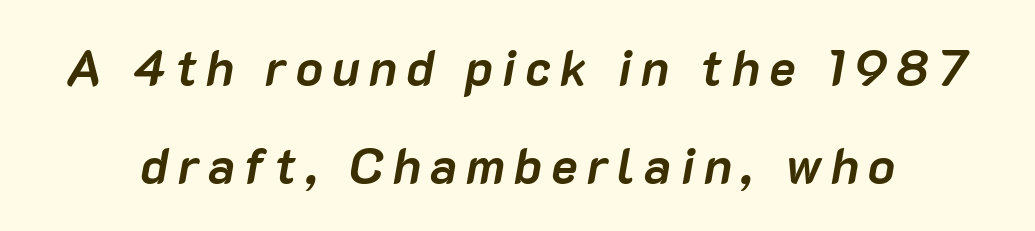
Q: Is the text bold? A: Yes.
Q: Is the text italic (slanted)? A: Yes, it leans right by about 10 degrees.
Q: Is the text underlined? A: No.
Q: Is the spacing between lines tight, normal or loose? A: Loose.
Q: Width (condensed, normal, or wide)? A: Normal.
Q: Stroke contrast? A: Low.
Q: x-height? A: Medium.
Q: Monospaced? A: No.
